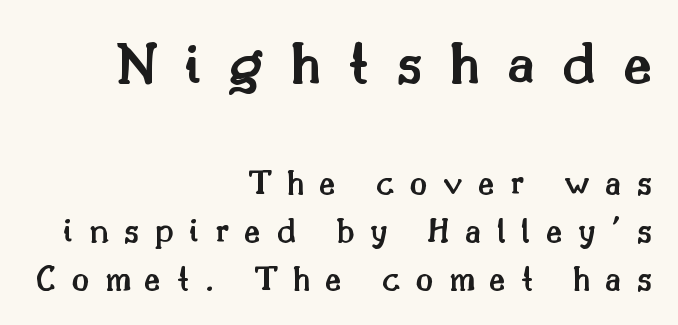
Yep, those are serifs on the letters. You could only call the tracking loose — the letters float apart. Size contrast runs from large at the top to small at the bottom. The ragged edge is on the left, which tells us the setting is flush right. Each letter keeps its own natural width here, so spacing adapts to shape.
